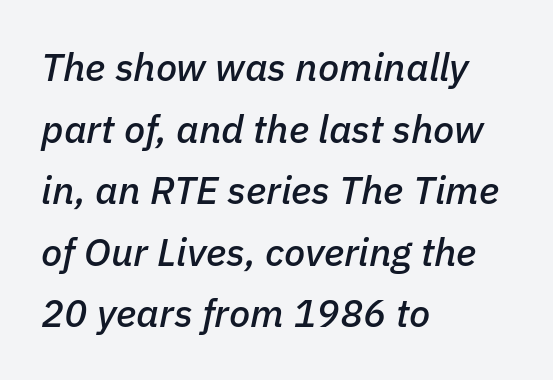
Q: Is the text italic (slanted)? A: Yes, it leans right by about 11 degrees.
Q: Is the text underlined? A: No.
Q: How is the paragraph aligned? A: Left-aligned.
Q: Is the spacing between letters normal or unusually wide? A: Normal.
Q: Is the spacing between lines tight, normal or loose? A: Normal.
Q: Width (condensed, normal, or wide)? A: Normal.
Q: Stroke contrast? A: Low.
Q: x-height? A: Medium.
Q: Monospaced? A: No.
